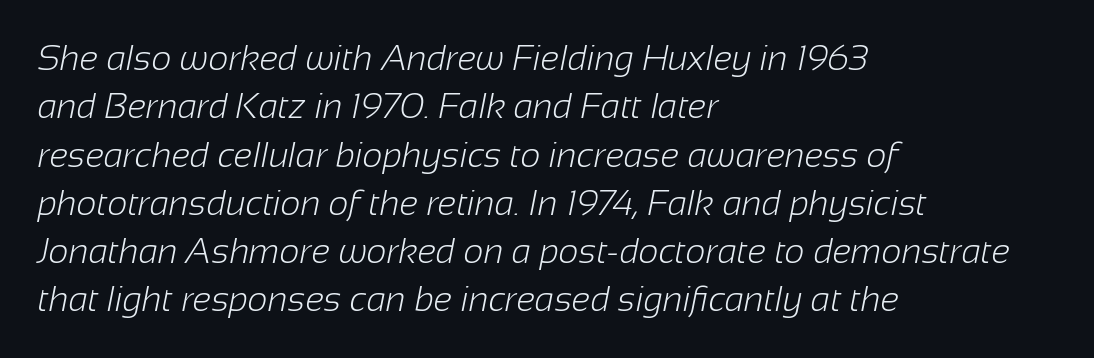
{"serif": "no", "bold": "no", "weight": "light", "width": "normal", "stroke_contrast": "low", "x_height": "medium", "monospaced": "no", "underline": "no", "align": "left", "line_spacing": "normal", "line_spacing_ratio": 1.38, "letter_spacing": "normal", "letter_spacing_em": 0.0, "glyph_px": 35}
